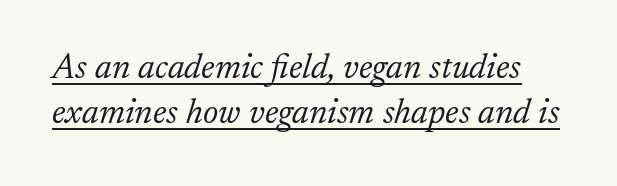
The image shows 35 px light serif type, italic (leaning right); set normal line spacing (1.29x), normal letter spacing, underlined; low stroke contrast and a small x-height.
